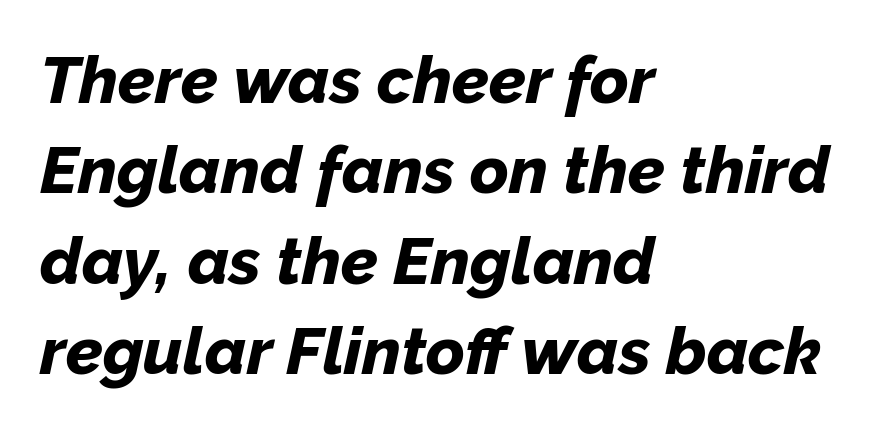
{"italic": "yes", "lean": "right", "slant_degrees": 12, "bold": "yes", "weight": "bold", "width": "normal", "stroke_contrast": "low", "x_height": "medium", "monospaced": "no", "underline": "no", "align": "left", "line_spacing": "normal", "line_spacing_ratio": 1.37, "letter_spacing": "normal", "letter_spacing_em": 0.0, "glyph_px": 66}
